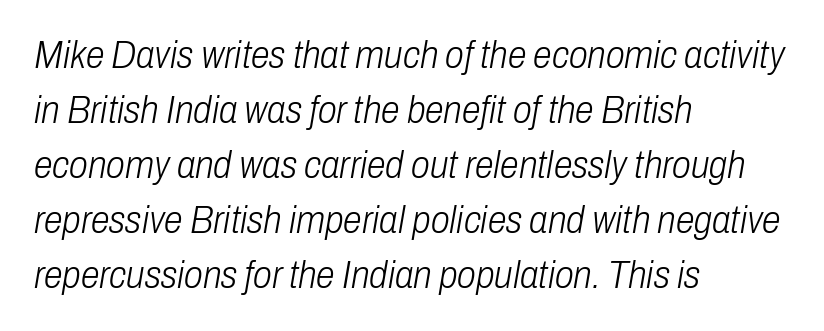
Q: Is the text bold? A: No.
Q: Is the text italic (slanted)? A: Yes, it leans right by about 10 degrees.
Q: Is the text underlined? A: No.
Q: How is the paragraph aligned? A: Left-aligned.
Q: Is the spacing between letters normal or unusually wide? A: Normal.
Q: Is the spacing between lines tight, normal or loose? A: Normal.
Q: Width (condensed, normal, or wide)? A: Condensed.
Q: Stroke contrast? A: Low.
Q: x-height? A: Medium.
Q: Monospaced? A: No.
